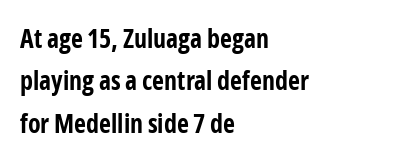
Q: Is the text bold? A: Yes.
Q: Is the text italic (slanted)? A: No, it is upright.
Q: Is the text underlined? A: No.
Q: How is the paragraph aligned? A: Left-aligned.
Q: Is the spacing between letters normal or unusually wide? A: Normal.
Q: Is the spacing between lines tight, normal or loose? A: Normal.
